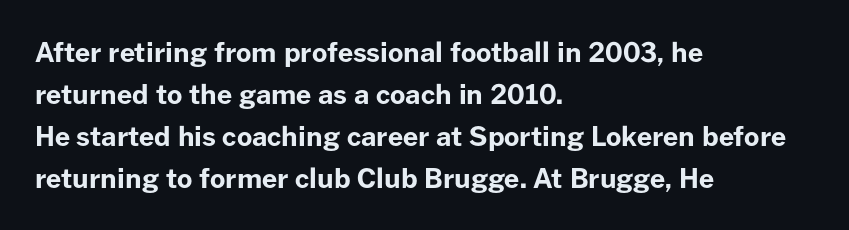
Q: Is the text bold? A: Yes.
Q: Is the text italic (slanted)? A: No, it is upright.
Q: Is the text underlined? A: No.
Q: How is the paragraph aligned? A: Left-aligned.
Q: Is the spacing between letters normal or unusually wide? A: Normal.
Q: Is the spacing between lines tight, normal or loose? A: Normal.
